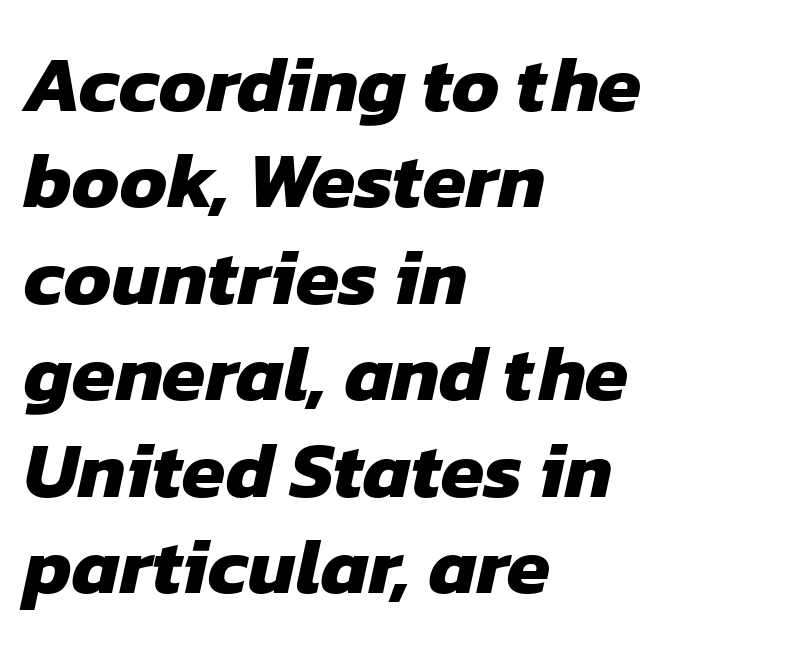
The image shows 79 px heavy sans-serif type; set left-aligned, line spacing 1.22x, normal letter spacing, not underlined; low stroke contrast and a medium x-height.
